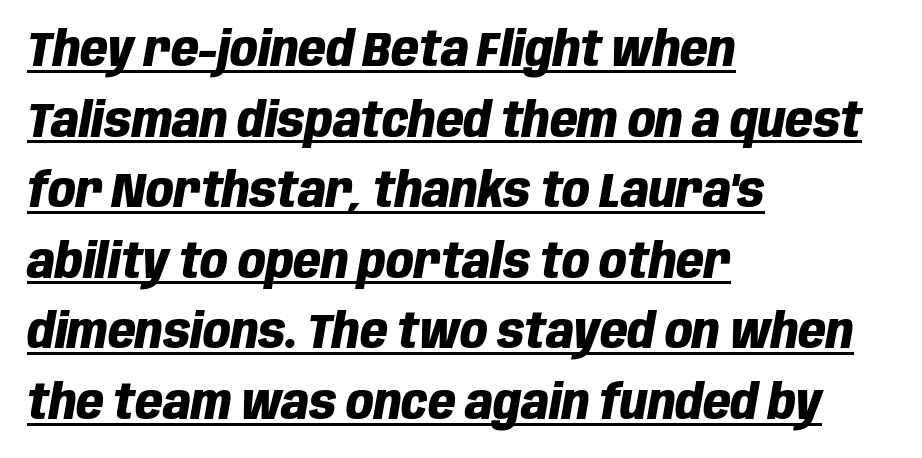
The image shows 48 px heavy, condensed type, italic (leaning right); set left-aligned, normal line spacing (1.47x), normal letter spacing, underlined; low stroke contrast and a large x-height.
